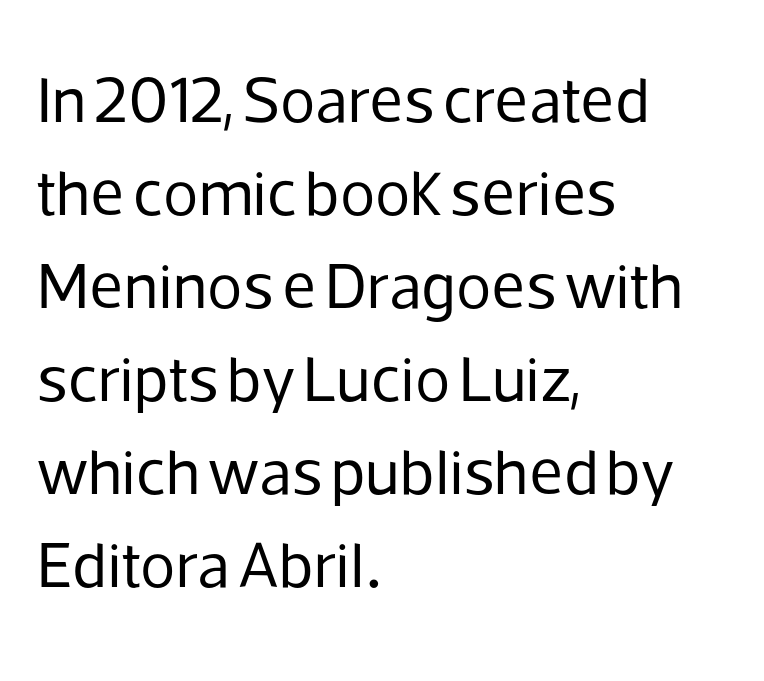
You could not count columns in this text — the font is proportionally spaced. Which margin do the lines hug? The left one — the right edge is uneven. The rows are spaced the way most documents space them. The type family on display is of the sans-serif kind.
